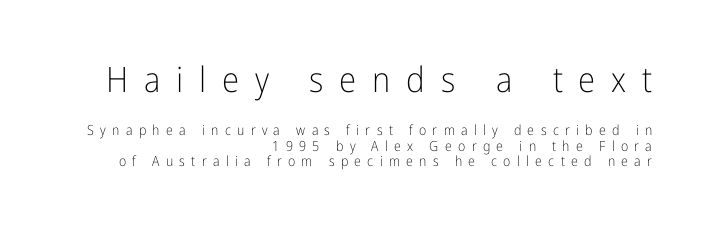
{"serif": "no", "italic": "no", "bold": "no", "weight": "light", "width": "condensed", "stroke_contrast": "low", "x_height": "medium", "monospaced": "no", "underline": "no", "align": "right", "line_spacing": "tight", "line_spacing_ratio": 1.1, "letter_spacing": "wide", "letter_spacing_em": 0.45, "larger_block": "first", "size_ratio": 2.5, "glyph_px": 35}
